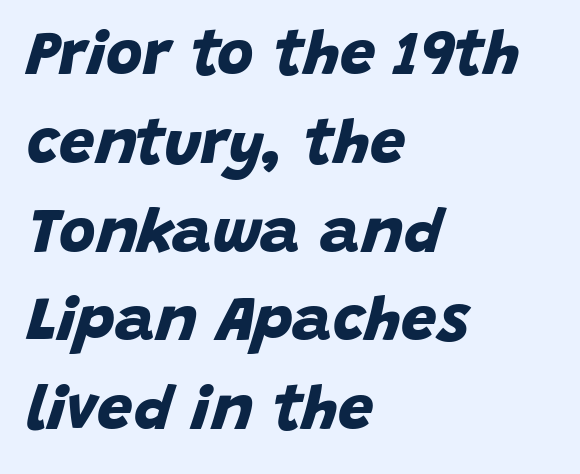
Q: Is the text bold? A: Yes.
Q: Is the typeface a serif or a sans-serif typeface? A: Sans-serif.
Q: Is the text underlined? A: No.
Q: How is the paragraph aligned? A: Left-aligned.
Q: Is the spacing between letters normal or unusually wide? A: Normal.
Q: Is the spacing between lines tight, normal or loose? A: Normal.
Q: Width (condensed, normal, or wide)? A: Normal.
Q: Stroke contrast? A: Low.
Q: x-height? A: Large.
Q: Monospaced? A: No.
